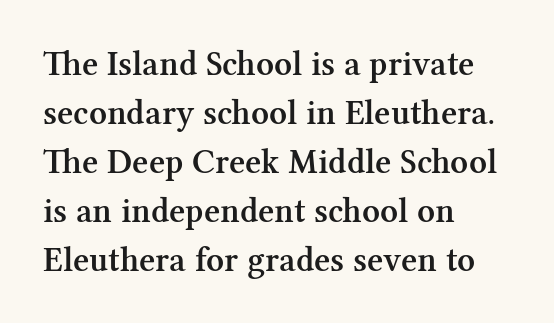
{"serif": "yes", "italic": "no", "bold": "semi", "weight": "semibold", "width": "normal", "stroke_contrast": "medium", "x_height": "medium", "monospaced": "no", "underline": "no", "align": "left", "line_spacing": "normal", "line_spacing_ratio": 1.4, "letter_spacing": "normal", "letter_spacing_em": 0.0, "glyph_px": 35}
